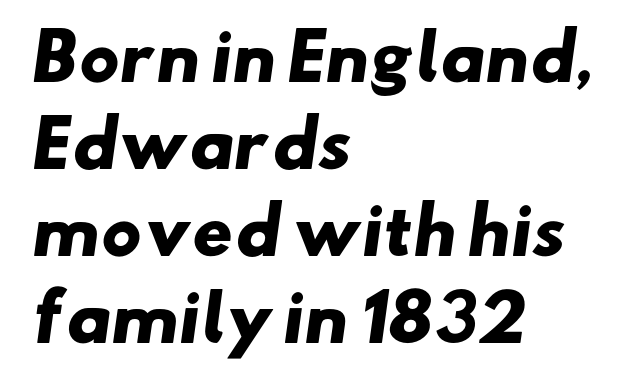
Observe the ordinary spacing: letters are neighbours, not strangers. The sample has been set heavy, in full bold. Reading down the block, your eye returns to a fixed left position each line. You can tell from the bare stems that sans-serif type was used. The leading is moderate, giving the passage an even texture. Any mark beneath the type? The region is blank.
